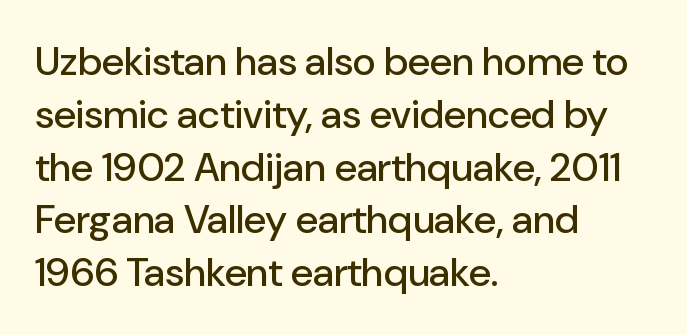
{"serif": "no", "italic": "no", "width": "normal", "stroke_contrast": "low", "x_height": "medium", "monospaced": "no", "underline": "no", "align": "left", "line_spacing": "normal", "line_spacing_ratio": 1.32, "letter_spacing": "normal", "letter_spacing_em": 0.0, "glyph_px": 40}
